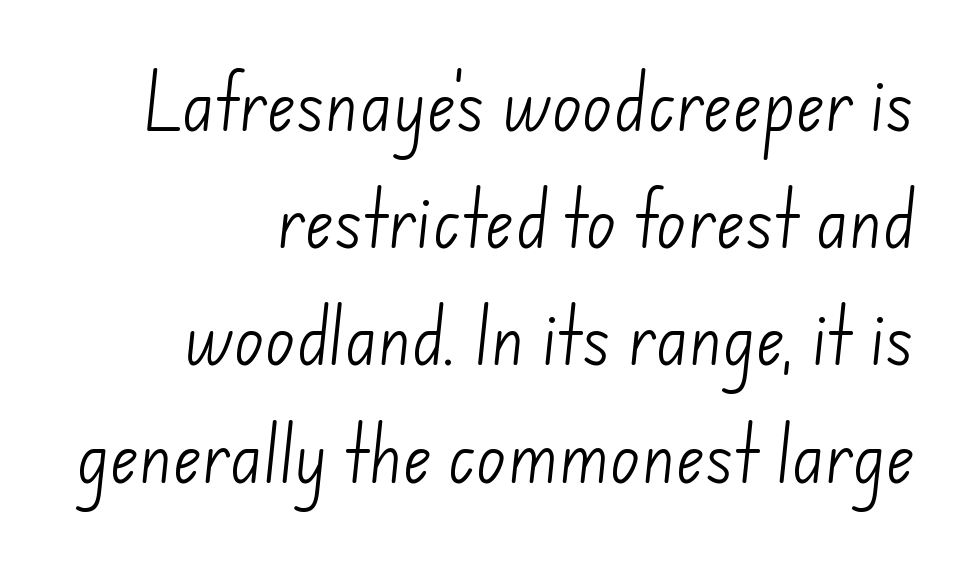
Heaviness? Minimal to ordinary, like unemphasized prose. Spacing verdict: proportional, widths tailored to each character. This rendering uses right alignment, leaving the left contour irregular. Compared with typical body copy, the letter spacing here is the same.
